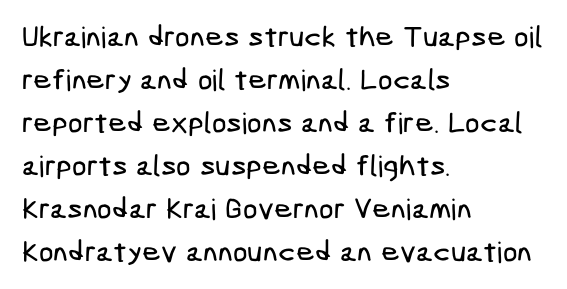
Q: Is the typeface a serif or a sans-serif typeface? A: Sans-serif.
Q: Is the text underlined? A: No.
Q: How is the paragraph aligned? A: Left-aligned.
Q: Is the spacing between letters normal or unusually wide? A: Normal.
Q: Is the spacing between lines tight, normal or loose? A: Normal.
Q: Width (condensed, normal, or wide)? A: Condensed.
Q: Stroke contrast? A: Low.
Q: x-height? A: Medium.
